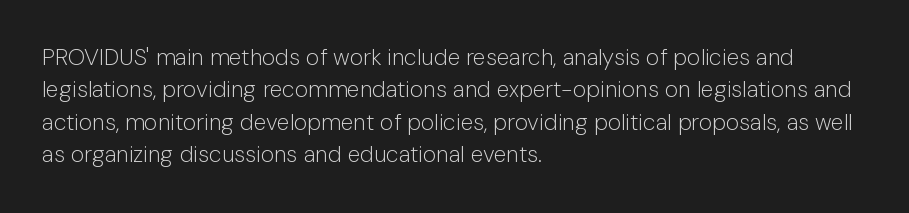
{"italic": "no", "bold": "no", "underline": "no", "align": "left", "line_spacing": "normal", "line_spacing_ratio": 1.41, "letter_spacing": "normal", "letter_spacing_em": 0.0, "glyph_px": 23}
